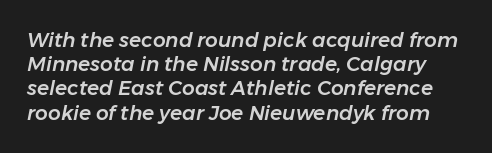
Check the space under the baseline: it is left empty. If you drew a line through each stem, it would be angled. Standard letterfit; no display-style spreading of the glyphs.
